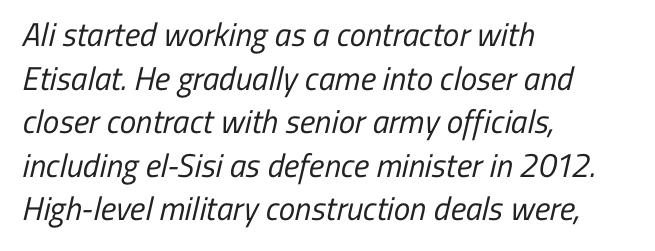
Where is the straight margin? On the left. The specimen omits any rule beneath the text block's lines. Is the type heavy? It reads as light-to-regular instead. In terms of leading, this rendering sits right in the middle. Each letter keeps its own natural width here, so spacing adapts to shape.
